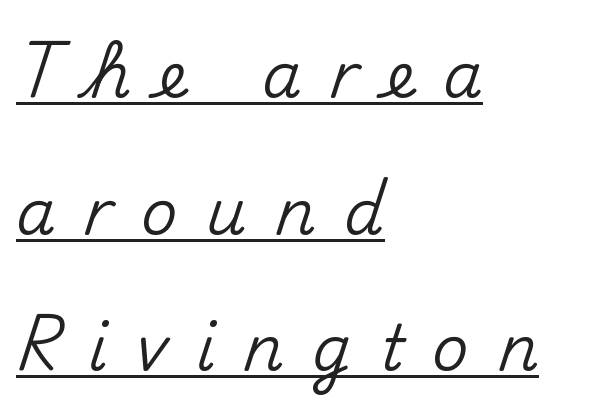
The letters advance in unequal steps, a hallmark of proportional type. A typesetter would label this face a sans. In terms of letterspacing, this is a distinctly airy, spread setting. The rendering anchors every line to the left-hand side. Vertical spacing — loose.
